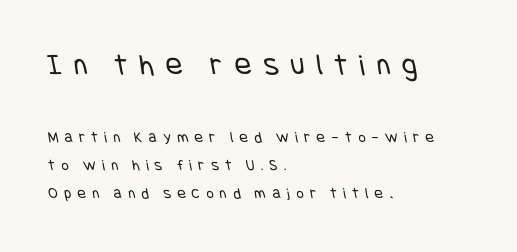
The image shows 31 px regular-weight, condensed sans-serif type; set left-aligned, line spacing 1.77x, unusually wide letter spacing (+0.39 em), not underlined; the first (top) block is 1.94x larger; low stroke contrast and a large x-height.
